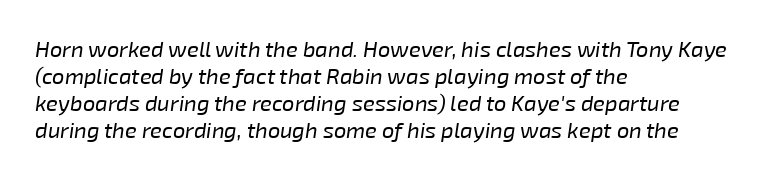
Q: Is the text bold? A: No.
Q: Is the text italic (slanted)? A: Yes, it leans right by about 8 degrees.
Q: Is the text underlined? A: No.
Q: How is the paragraph aligned? A: Left-aligned.
Q: Is the spacing between letters normal or unusually wide? A: Normal.
